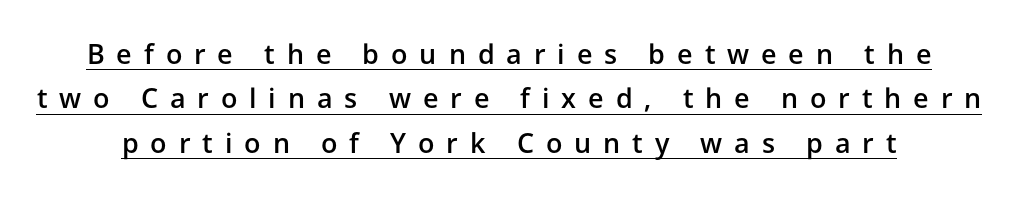
The image shows 27 px text type, upright; set normal line spacing (1.64x), unusually wide letter spacing (+0.44 em), underlined.
